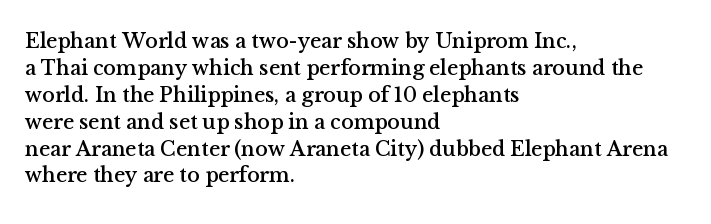
{"italic": "no", "underline": "no", "align": "left", "line_spacing": "normal", "line_spacing_ratio": 1.28, "letter_spacing": "normal", "letter_spacing_em": 0.0, "glyph_px": 21}
